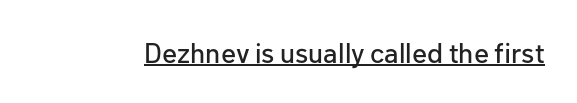
{"serif": "no", "italic": "no", "width": "normal", "stroke_contrast": "low", "x_height": "medium", "monospaced": "no", "underline": "yes", "letter_spacing": "normal", "letter_spacing_em": 0.0, "glyph_px": 28}
